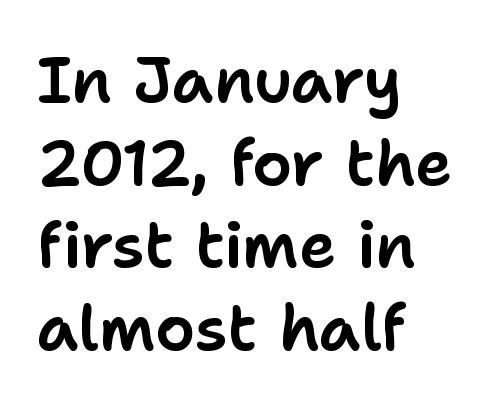
The image shows 63 px sans-serif type, upright; set left-aligned, normal line spacing (1.31x), normal letter spacing, not underlined; low stroke contrast and a medium x-height.
